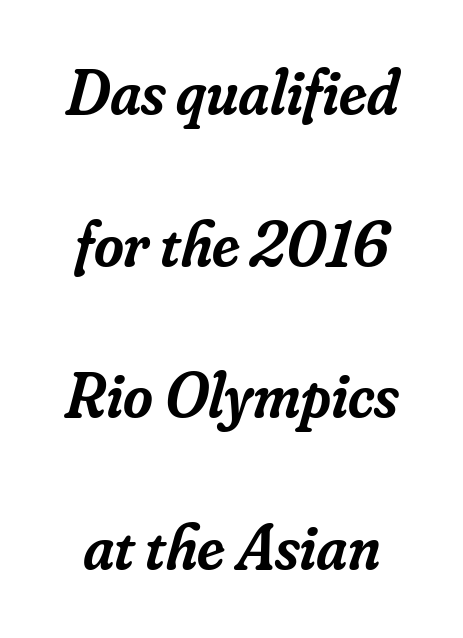
Q: Is the text bold? A: Semi-bold.
Q: Is the text italic (slanted)? A: Yes, it leans right by about 16 degrees.
Q: Is the typeface a serif or a sans-serif typeface? A: Serif.
Q: Is the text underlined? A: No.
Q: Is the spacing between letters normal or unusually wide? A: Normal.
Q: Is the spacing between lines tight, normal or loose? A: Loose.
Q: Width (condensed, normal, or wide)? A: Normal.
Q: Stroke contrast? A: Low.
Q: x-height? A: Small.
Q: Monospaced? A: No.
